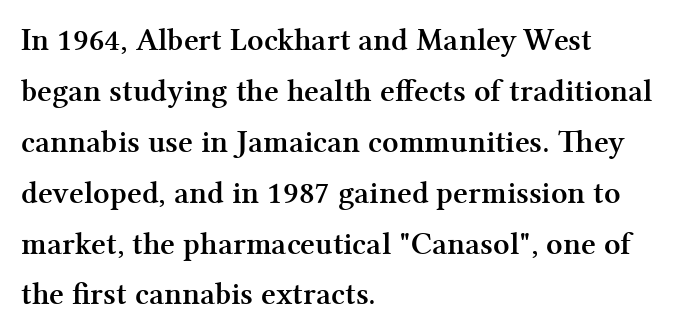
Q: Is the text bold? A: Yes.
Q: Is the text italic (slanted)? A: No, it is upright.
Q: Is the typeface a serif or a sans-serif typeface? A: Serif.
Q: Is the text underlined? A: No.
Q: How is the paragraph aligned? A: Left-aligned.
Q: Is the spacing between letters normal or unusually wide? A: Normal.
Q: Is the spacing between lines tight, normal or loose? A: Normal.
Q: Width (condensed, normal, or wide)? A: Normal.
Q: Stroke contrast? A: Medium.
Q: x-height? A: Medium.
Q: Monospaced? A: No.
